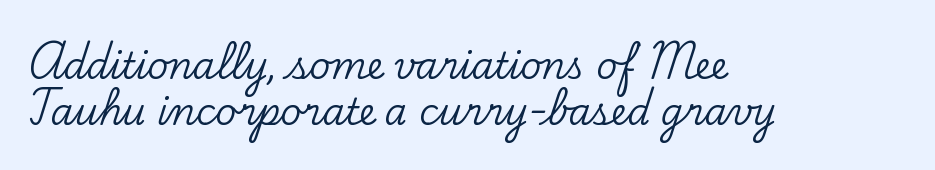
{"serif": "yes", "width": "normal", "stroke_contrast": "low", "x_height": "small", "monospaced": "no", "underline": "no", "align": "left", "line_spacing": "normal", "line_spacing_ratio": 1.28, "letter_spacing": "normal", "letter_spacing_em": 0.0, "glyph_px": 36}
